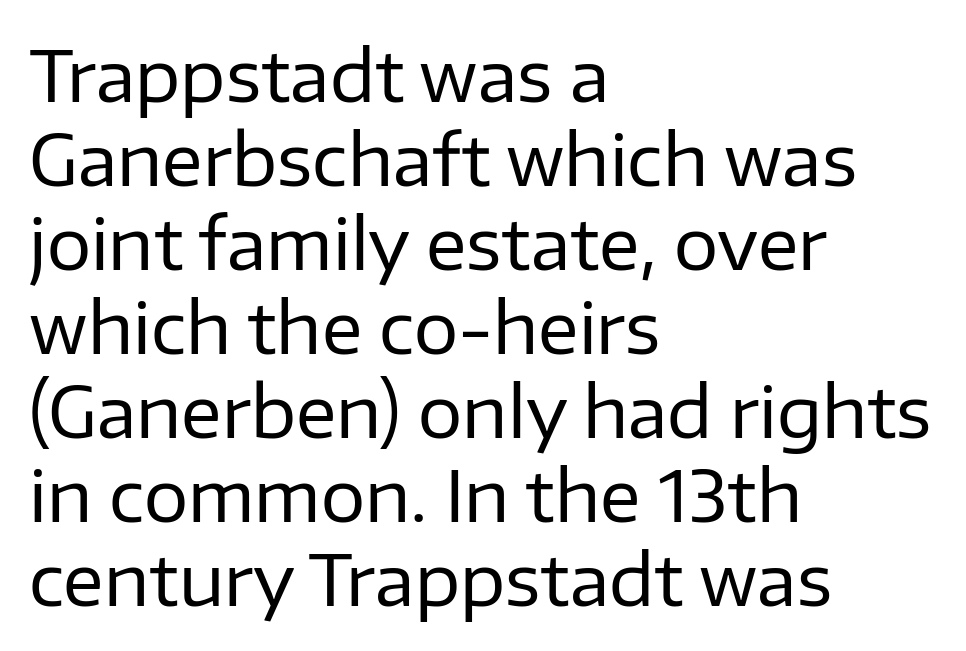
Descenders are the only things crossing below the line. Every row of glyphs begins at an identical x-position on the left. The typeface has the unassuming heft of standard copy or less. Spacing verdict: proportional, widths tailored to each character. Words appear dense and cohesive because spacing is normal. If you drew a line through each stem, it would be perfectly vertical.
